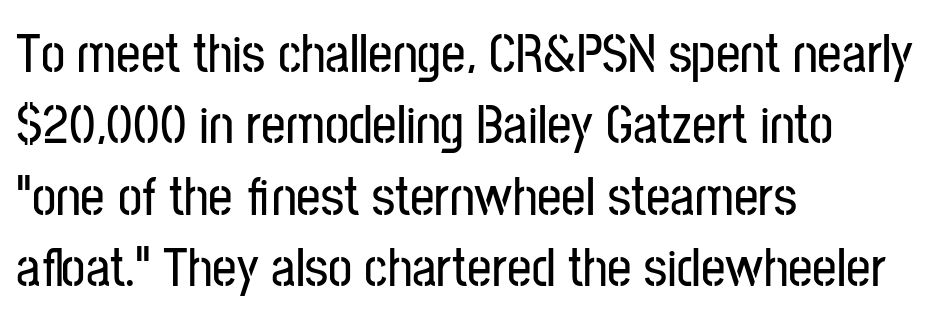
{"serif": "no", "italic": "no", "width": "condensed", "stroke_contrast": "low", "x_height": "medium", "monospaced": "no", "underline": "no", "align": "left", "line_spacing": "normal", "line_spacing_ratio": 1.32, "letter_spacing": "normal", "letter_spacing_em": 0.0, "glyph_px": 54}
